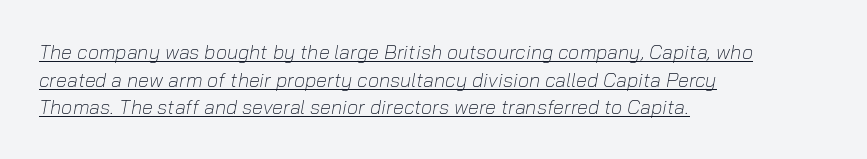
{"italic": "yes", "lean": "right", "slant_degrees": 10, "bold": "no", "underline": "yes", "align": "left", "line_spacing": "normal", "line_spacing_ratio": 1.38, "letter_spacing": "normal", "letter_spacing_em": 0.0, "glyph_px": 20}
